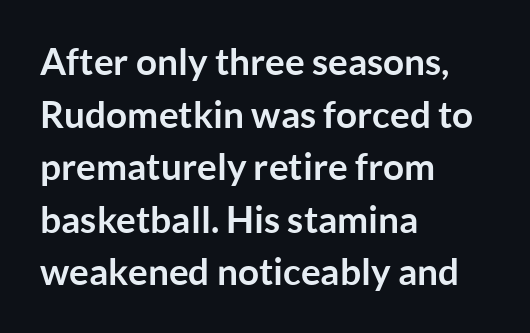
Q: Is the text bold? A: Yes.
Q: Is the text italic (slanted)? A: No, it is upright.
Q: Is the typeface a serif or a sans-serif typeface? A: Sans-serif.
Q: Is the text underlined? A: No.
Q: How is the paragraph aligned? A: Left-aligned.
Q: Is the spacing between letters normal or unusually wide? A: Normal.
Q: Is the spacing between lines tight, normal or loose? A: Normal.
Q: Width (condensed, normal, or wide)? A: Normal.
Q: Stroke contrast? A: Low.
Q: x-height? A: Medium.
Q: Monospaced? A: No.
